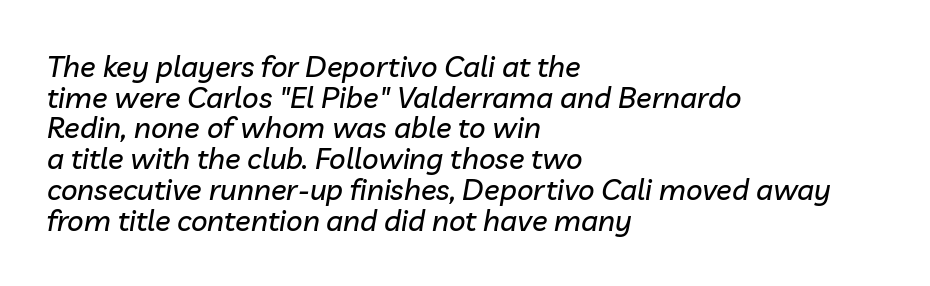
{"italic": "yes", "lean": "right", "slant_degrees": 10, "width": "normal", "stroke_contrast": "low", "x_height": "medium", "monospaced": "no", "underline": "no", "align": "left", "line_spacing": "tight", "line_spacing_ratio": 1.06, "letter_spacing": "normal", "letter_spacing_em": 0.0, "glyph_px": 29}
